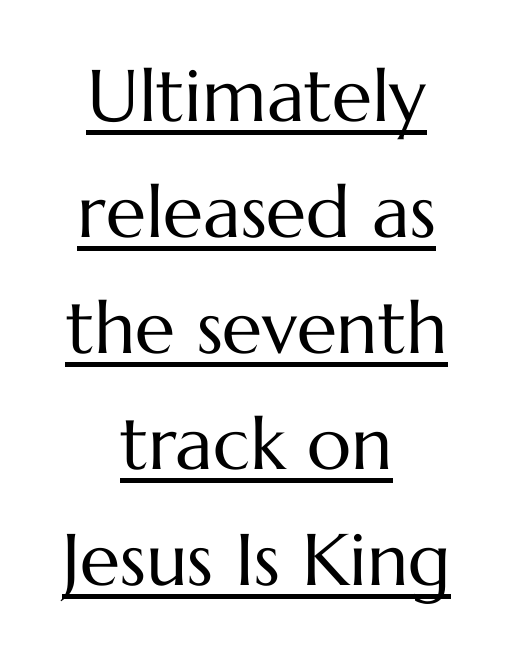
The image shows 73 px regular-weight type, upright; set centered, normal line spacing (1.59x), normal letter spacing, underlined; medium stroke contrast and a medium x-height.
